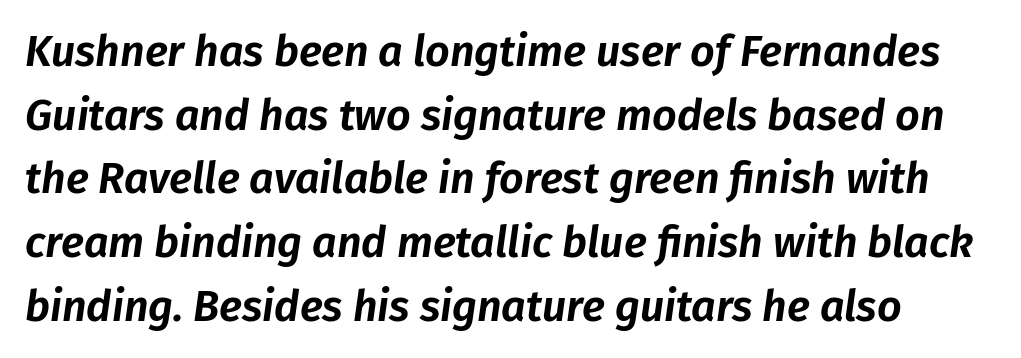
{"italic": "yes", "lean": "right", "slant_degrees": 8, "width": "normal", "stroke_contrast": "low", "x_height": "medium", "monospaced": "no", "underline": "no", "line_spacing": "normal", "line_spacing_ratio": 1.48, "letter_spacing": "normal", "letter_spacing_em": 0.0, "glyph_px": 43}
